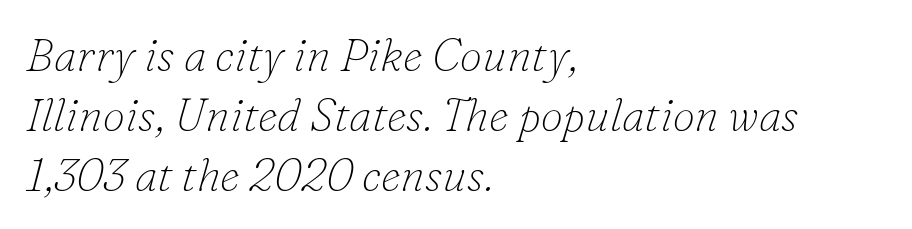
Standard letterfit; no display-style spreading of the glyphs. Character widths vary here, with narrow letters taking less room than wide ones. The baseline area is clear. This reads as an unemphasized weight, regular at the heaviest. Where is the straight margin? On the left. A serif font was chosen for this passage.
